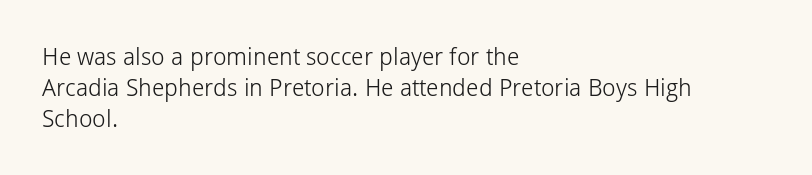
The image shows 24 px text type, upright; set left-aligned, normal line spacing (1.29x), normal letter spacing, not underlined.
